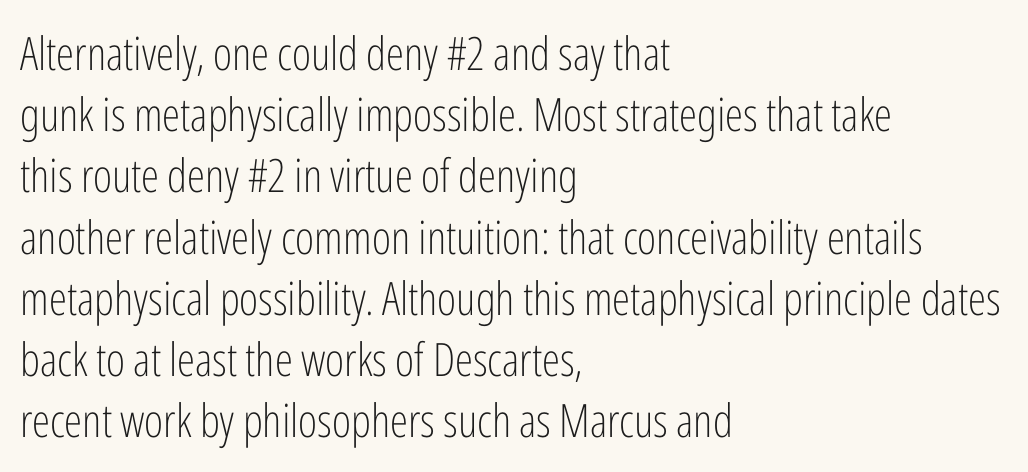
Think of a printed novel: that variable character pitch is what you see here. No feet cap the strokes, marking this as sans-serif type. Words appear dense and cohesive because spacing is normal. In terms of leading, this rendering sits right in the middle. Every character sits straight up, as roman type does.
